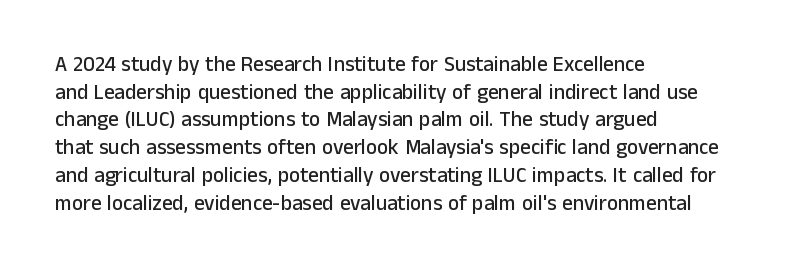
Every character sits straight up, as roman type does. Decoration check: the copy has no underline. A normal amount of white space separates one row of letters from the next. The passage shown has conventional tracking throughout.
